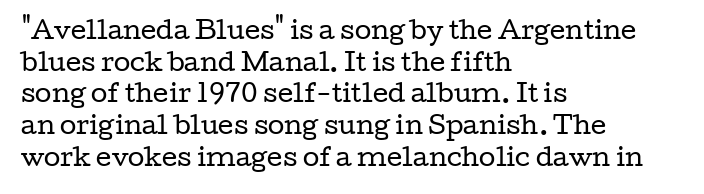
{"italic": "no", "bold": "no", "underline": "no", "align": "left", "line_spacing": "normal", "line_spacing_ratio": 1.32, "letter_spacing": "normal", "letter_spacing_em": 0.0, "glyph_px": 24}
